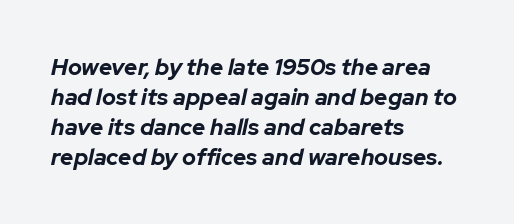
{"italic": "yes", "lean": "right", "slant_degrees": 12, "bold": "yes", "underline": "no", "align": "left", "line_spacing": "normal", "line_spacing_ratio": 1.3, "letter_spacing": "normal", "letter_spacing_em": 0.0, "glyph_px": 23}
